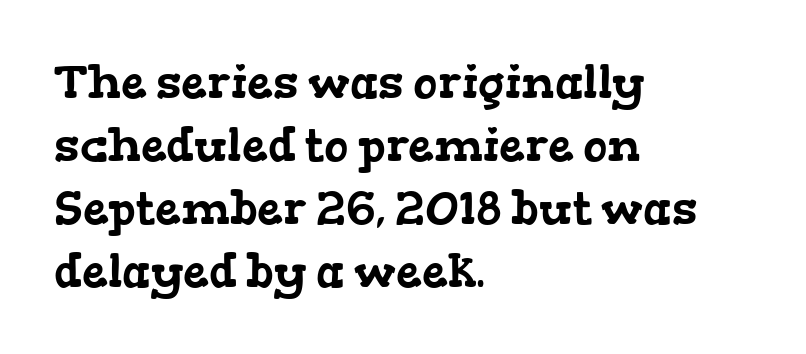
{"serif": "yes", "width": "wide", "stroke_contrast": "low", "x_height": "medium", "monospaced": "no", "underline": "no", "align": "left", "line_spacing": "normal", "line_spacing_ratio": 1.37, "letter_spacing": "normal", "letter_spacing_em": 0.0, "glyph_px": 46}
